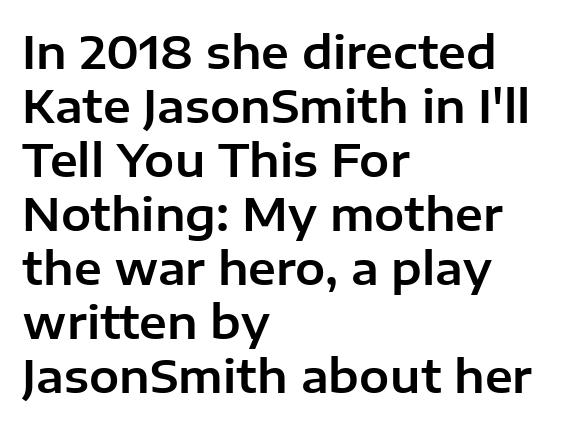
Underlining? Definitely not there. The ragged edge is on the right, which tells us the setting is flush left. The letters advance in unequal steps, a hallmark of proportional type. Tall strokes in this sample are plumb rather than angled.
